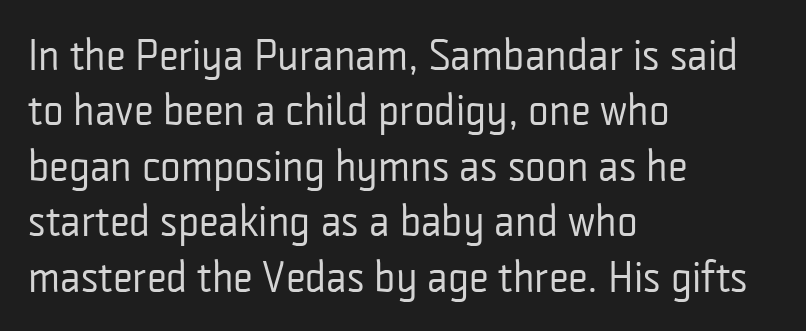
Reading down the block, your eye returns to a fixed left position each line. The letters stand straight up with perfectly vertical stems. Each letter keeps its own natural width here, so spacing adapts to shape. The letters sit at their default tracking, neither squeezed nor spread.
